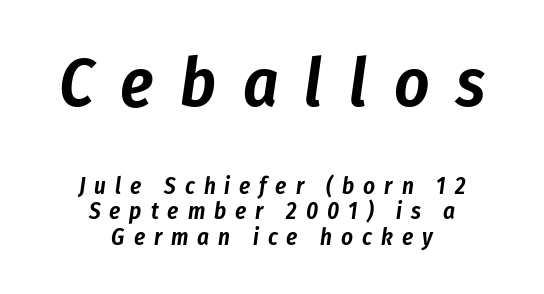
The image shows 68 px condensed type, italic (leaning right); set centered, tight line spacing (1.11x), unusually wide letter spacing (+0.39 em), not underlined; the first (top) block is 2.96x larger; low stroke contrast and a medium x-height.
